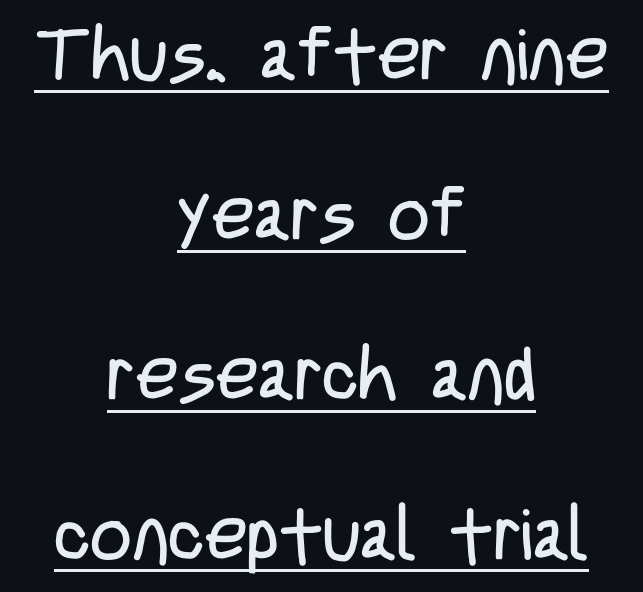
{"serif": "no", "italic": "no", "bold": "no", "weight": "regular", "width": "condensed", "stroke_contrast": "low", "x_height": "large", "monospaced": "no", "underline": "yes", "align": "center", "line_spacing": "loose", "line_spacing_ratio": 2.19, "letter_spacing": "normal", "letter_spacing_em": 0.0, "glyph_px": 73}
